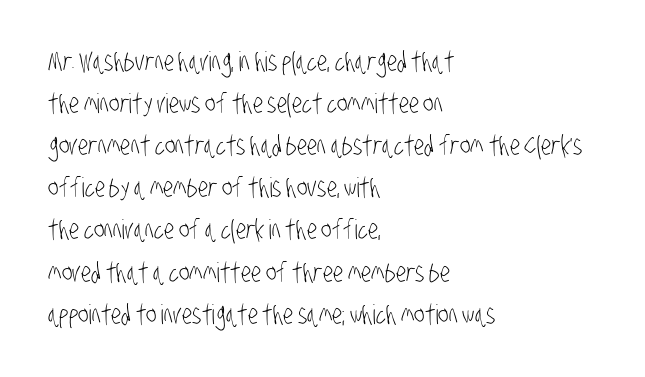
The image shows 27 px text type; set left-aligned, normal line spacing (1.56x), normal letter spacing, not underlined.
